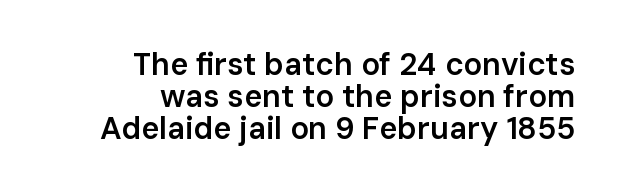
Q: Is the text bold? A: Semi-bold.
Q: Is the text italic (slanted)? A: No, it is upright.
Q: Is the typeface a serif or a sans-serif typeface? A: Sans-serif.
Q: Is the text underlined? A: No.
Q: How is the paragraph aligned? A: Right-aligned.
Q: Is the spacing between letters normal or unusually wide? A: Normal.
Q: Is the spacing between lines tight, normal or loose? A: Tight.
Q: Width (condensed, normal, or wide)? A: Normal.
Q: Stroke contrast? A: Low.
Q: x-height? A: Medium.
Q: Monospaced? A: No.
